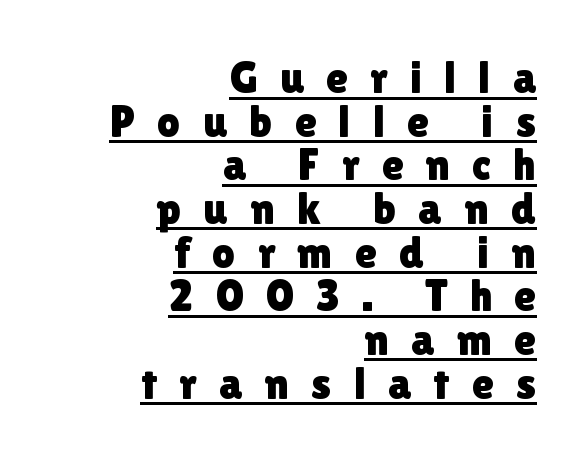
Nothing sits at the stroke ends, so this counts as sans-serif. If you drew a line through each stem, it would be perfectly vertical. Successive baselines arrive quickly, one right under another. Looks like regular typesetting: each glyph gets only the width it needs. How are the letters spaced? Widely, with obvious added tracking.
